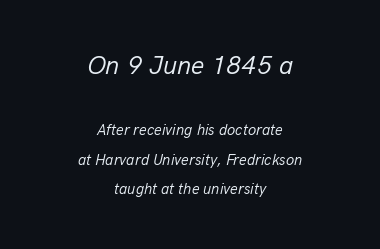
{"italic": "yes", "lean": "right", "slant_degrees": 13, "bold": "no", "underline": "no", "align": "center", "line_spacing": "loose", "line_spacing_ratio": 1.95, "letter_spacing": "normal", "letter_spacing_em": 0.0, "larger_block": "first", "size_ratio": 1.73, "glyph_px": 26}
